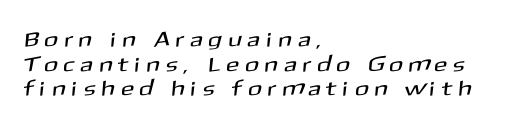
{"underline": "no", "align": "left", "line_spacing_ratio": 1.17, "letter_spacing": "wide", "letter_spacing_em": 0.35, "glyph_px": 21}
